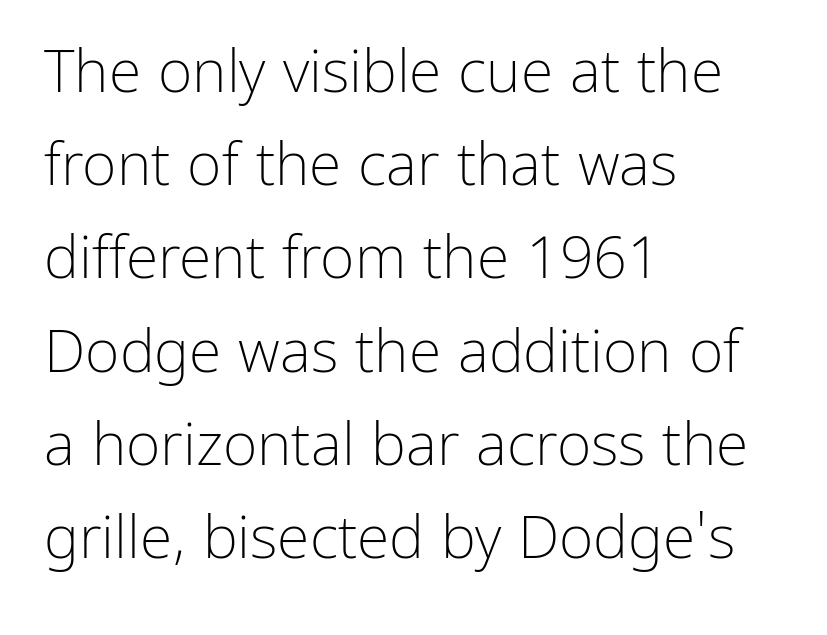
Looks like regular typesetting: each glyph gets only the width it needs. Every stem runs plumb, perpendicular to the baseline. The glyphs are unaccompanied by any horizontal stroke below them. The weight would be labelled regular, book, light, or lighter still.
